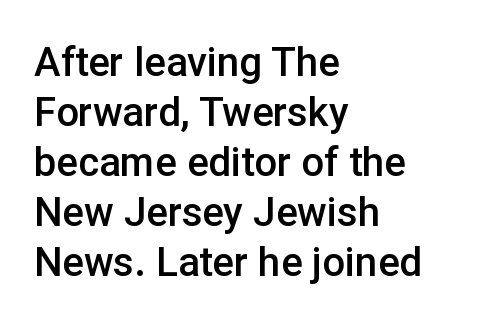
Q: Is the text bold? A: Semi-bold.
Q: Is the text italic (slanted)? A: No, it is upright.
Q: Is the typeface a serif or a sans-serif typeface? A: Sans-serif.
Q: Is the text underlined? A: No.
Q: How is the paragraph aligned? A: Left-aligned.
Q: Is the spacing between letters normal or unusually wide? A: Normal.
Q: Is the spacing between lines tight, normal or loose? A: Normal.
Q: Width (condensed, normal, or wide)? A: Normal.
Q: Stroke contrast? A: Low.
Q: x-height? A: Medium.
Q: Monospaced? A: No.
